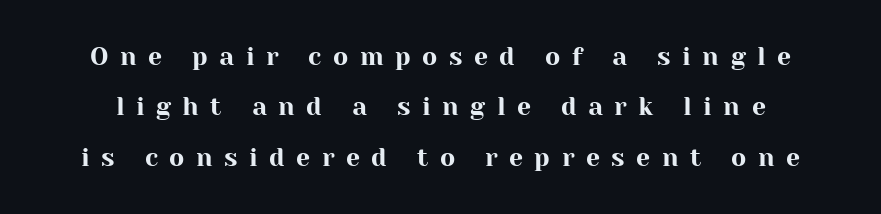
{"italic": "no", "underline": "no", "line_spacing": "loose", "line_spacing_ratio": 2.02, "letter_spacing": "wide", "letter_spacing_em": 0.46, "glyph_px": 25}
